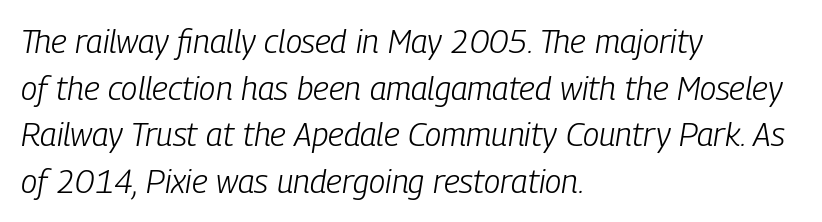
{"italic": "yes", "lean": "right", "slant_degrees": 9, "bold": "no", "weight": "light", "width": "condensed", "stroke_contrast": "low", "x_height": "medium", "monospaced": "no", "underline": "no", "align": "left", "line_spacing": "normal", "line_spacing_ratio": 1.41, "letter_spacing": "normal", "letter_spacing_em": 0.0, "glyph_px": 33}
